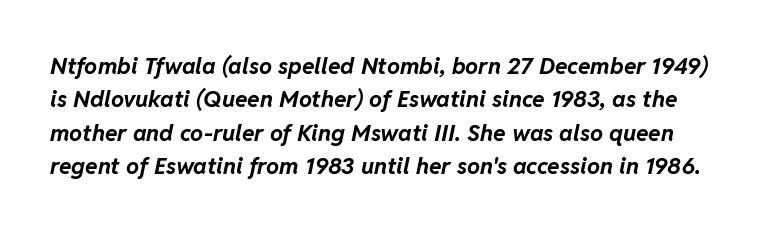
Leading matches the norm, producing a regular column. The area under the type is left untouched. You can tell it's italic because the verticals aren't actually vertical. You could call the tracking neutral — neither tight nor loose.
